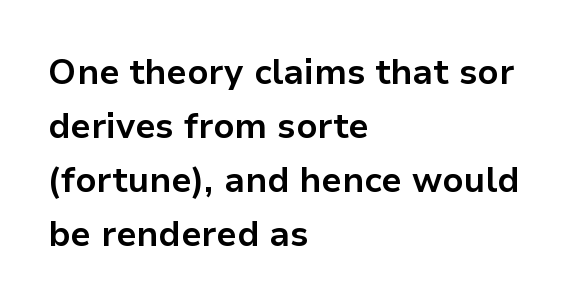
Q: Is the text bold? A: Yes.
Q: Is the text italic (slanted)? A: No, it is upright.
Q: Is the typeface a serif or a sans-serif typeface? A: Sans-serif.
Q: Is the text underlined? A: No.
Q: How is the paragraph aligned? A: Left-aligned.
Q: Is the spacing between letters normal or unusually wide? A: Normal.
Q: Is the spacing between lines tight, normal or loose? A: Normal.
Q: Width (condensed, normal, or wide)? A: Normal.
Q: Stroke contrast? A: Low.
Q: x-height? A: Medium.
Q: Monospaced? A: No.
